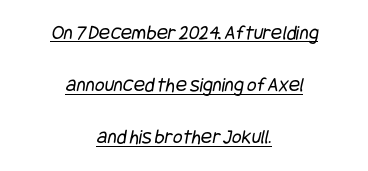
{"bold": "no", "underline": "yes", "align": "center", "line_spacing": "loose", "line_spacing_ratio": 2.48, "letter_spacing": "normal", "letter_spacing_em": 0.0, "glyph_px": 21}
